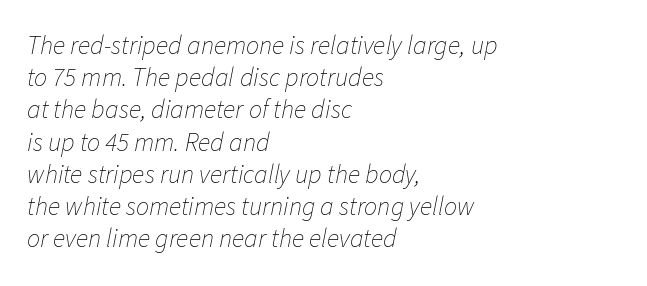
Think standard paragraph weight, or any step lighter than that. Short and long lines alike share a common starting point at left. You could call the tracking neutral — neither tight nor loose. Quick note: underline off.
